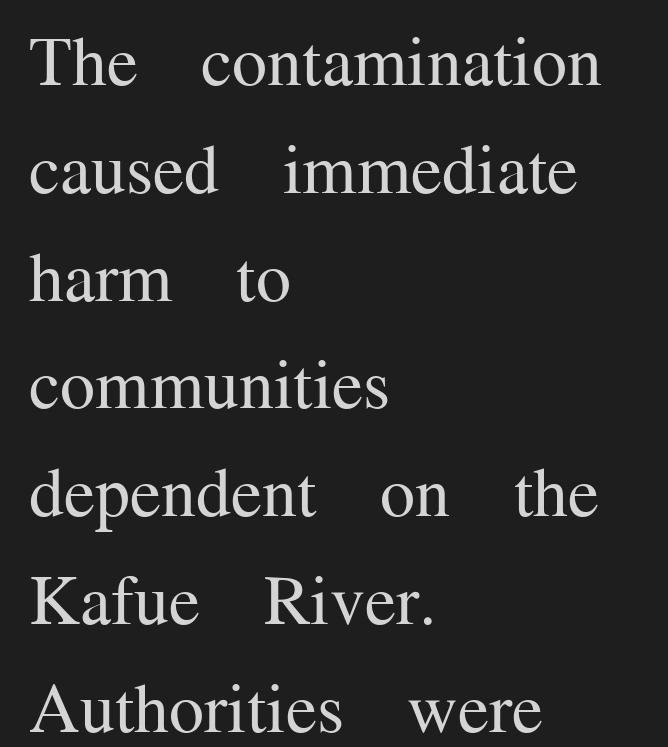
Q: Is the text bold? A: No.
Q: Is the text italic (slanted)? A: No, it is upright.
Q: Is the typeface a serif or a sans-serif typeface? A: Serif.
Q: Is the text underlined? A: No.
Q: How is the paragraph aligned? A: Left-aligned.
Q: Is the spacing between letters normal or unusually wide? A: Normal.
Q: Is the spacing between lines tight, normal or loose? A: Normal.
Q: Width (condensed, normal, or wide)? A: Normal.
Q: Stroke contrast? A: Medium.
Q: x-height? A: Medium.
Q: Monospaced? A: No.
